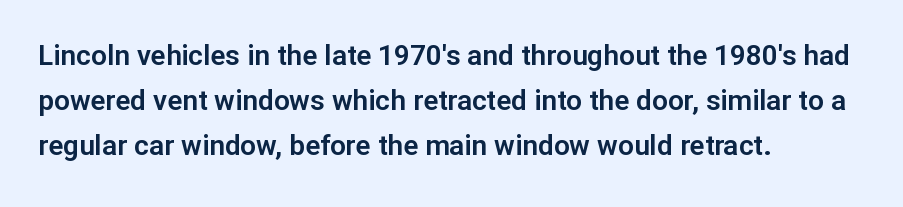
Q: Is the text italic (slanted)? A: No, it is upright.
Q: Is the typeface a serif or a sans-serif typeface? A: Sans-serif.
Q: Is the text underlined? A: No.
Q: How is the paragraph aligned? A: Left-aligned.
Q: Is the spacing between letters normal or unusually wide? A: Normal.
Q: Is the spacing between lines tight, normal or loose? A: Normal.
Q: Width (condensed, normal, or wide)? A: Normal.
Q: Stroke contrast? A: Low.
Q: x-height? A: Medium.
Q: Monospaced? A: No.
